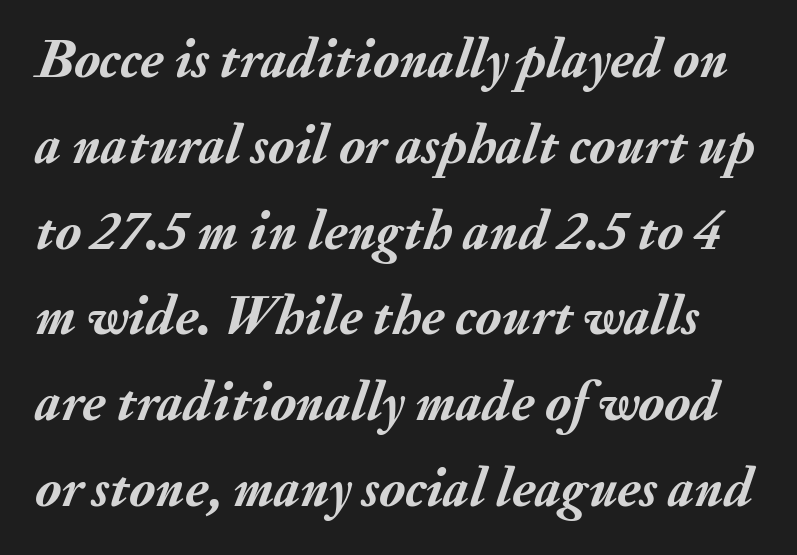
The image shows 55 px semibold type, italic (leaning right); set normal line spacing (1.56x), normal letter spacing, not underlined; medium stroke contrast and a small x-height.
